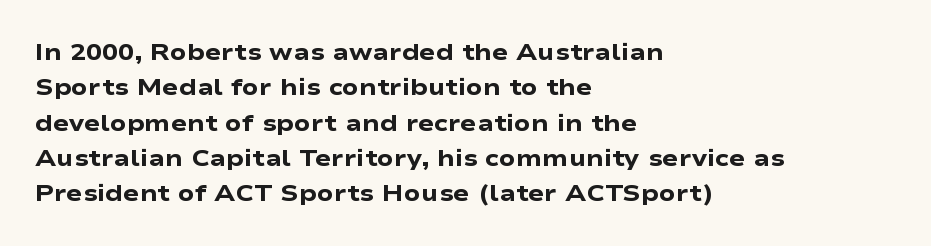
Q: Is the text bold? A: Yes.
Q: Is the text italic (slanted)? A: No, it is upright.
Q: Is the text underlined? A: No.
Q: How is the paragraph aligned? A: Left-aligned.
Q: Is the spacing between letters normal or unusually wide? A: Normal.
Q: Is the spacing between lines tight, normal or loose? A: Normal.
